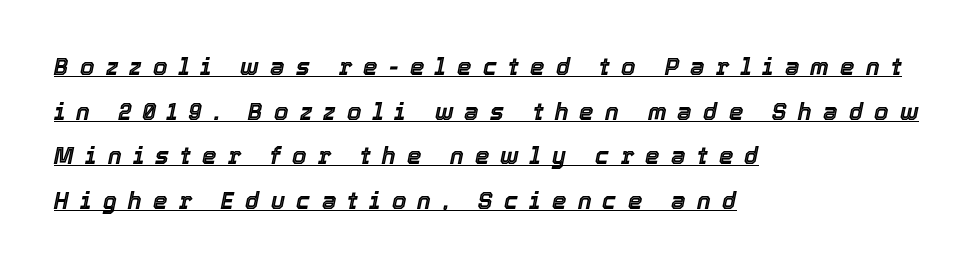
{"italic": "yes", "lean": "right", "slant_degrees": 12, "underline": "yes", "align": "left", "line_spacing": "loose", "line_spacing_ratio": 1.94, "letter_spacing": "wide", "letter_spacing_em": 0.49, "glyph_px": 23}
